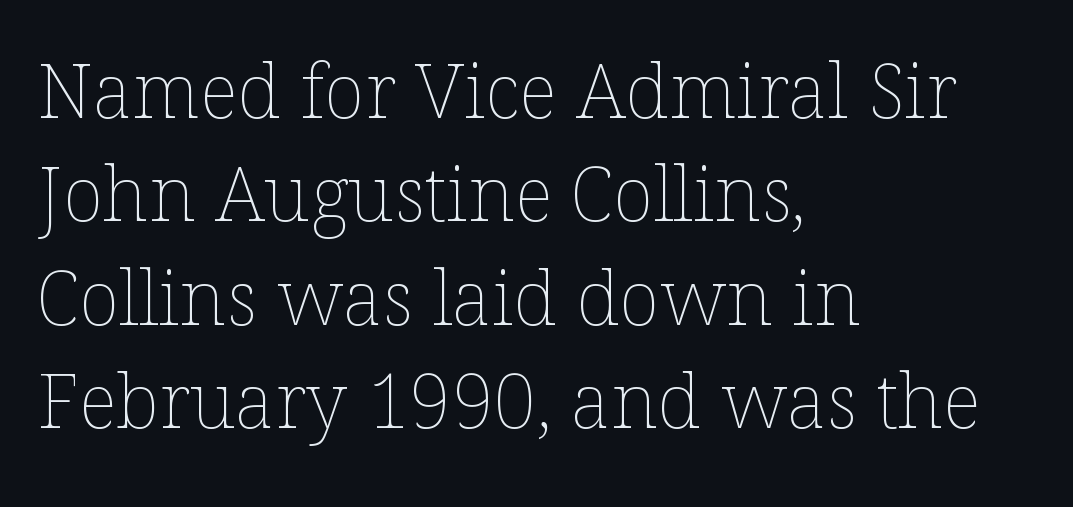
Q: Is the text bold? A: No.
Q: Is the text italic (slanted)? A: No, it is upright.
Q: Is the text underlined? A: No.
Q: How is the paragraph aligned? A: Left-aligned.
Q: Is the spacing between letters normal or unusually wide? A: Normal.
Q: Is the spacing between lines tight, normal or loose? A: Normal.
Q: Width (condensed, normal, or wide)? A: Normal.
Q: Stroke contrast? A: Low.
Q: x-height? A: Medium.
Q: Monospaced? A: No.
